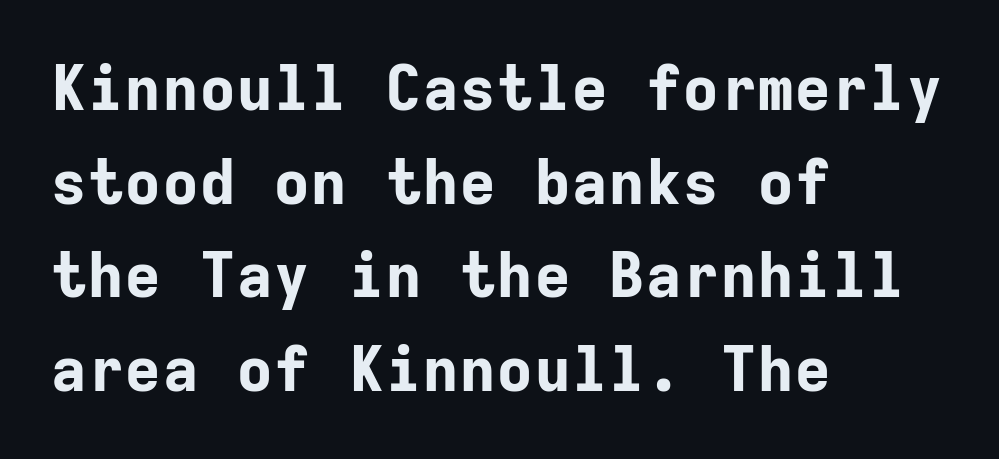
The image shows 62 px bold sans-serif type, upright, monospaced; set left-aligned, normal line spacing (1.51x), normal letter spacing, not underlined; low stroke contrast and a medium x-height.
